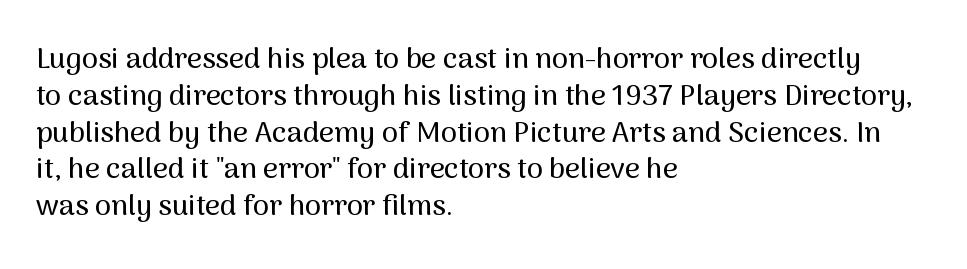
Q: Is the text italic (slanted)? A: No, it is upright.
Q: Is the typeface a serif or a sans-serif typeface? A: Sans-serif.
Q: Is the text underlined? A: No.
Q: How is the paragraph aligned? A: Left-aligned.
Q: Is the spacing between letters normal or unusually wide? A: Normal.
Q: Is the spacing between lines tight, normal or loose? A: Normal.
Q: Width (condensed, normal, or wide)? A: Normal.
Q: Stroke contrast? A: Medium.
Q: x-height? A: Medium.
Q: Monospaced? A: No.
